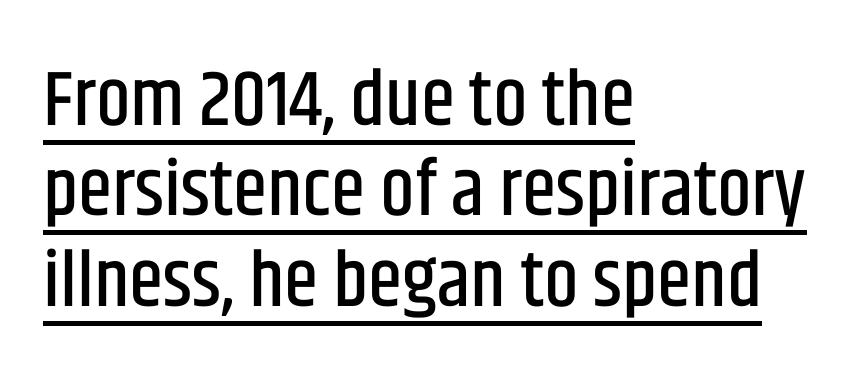
Q: Is the text italic (slanted)? A: No, it is upright.
Q: Is the typeface a serif or a sans-serif typeface? A: Sans-serif.
Q: Is the text underlined? A: Yes.
Q: How is the paragraph aligned? A: Left-aligned.
Q: Is the spacing between letters normal or unusually wide? A: Normal.
Q: Width (condensed, normal, or wide)? A: Condensed.
Q: Stroke contrast? A: Low.
Q: x-height? A: Large.
Q: Monospaced? A: No.
